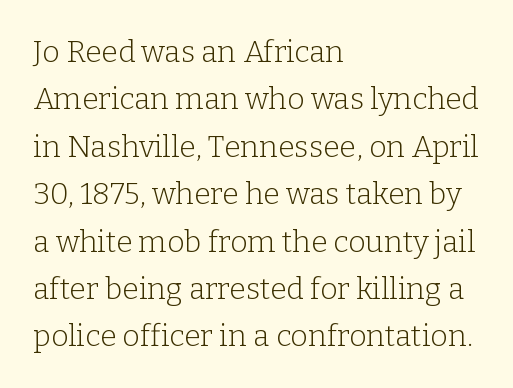
Nobody touched the tracking dial on this one. Typographically, this falls in the serif category. The vertical gap from one line to the next is medium. Each letter keeps its own natural width here, so spacing adapts to shape.
